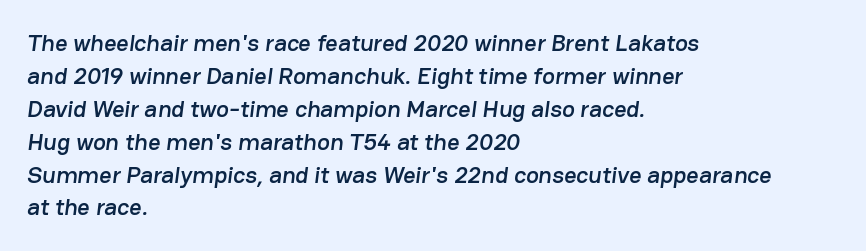
Q: Is the text underlined? A: No.
Q: How is the paragraph aligned? A: Left-aligned.
Q: Is the spacing between letters normal or unusually wide? A: Normal.
Q: Is the spacing between lines tight, normal or loose? A: Normal.
